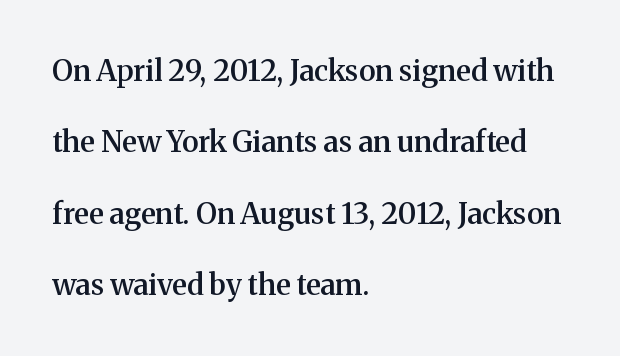
The passage shown is typed in a proportional face where columns would drift. The passage shown is not underscored anywhere. Layout note: lines flush left. The face used here is a semibold: visibly heavier than regular, lighter than bold. The glyphs in this specimen are seriffed.
